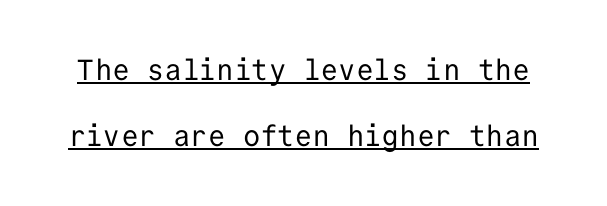
{"serif": "no", "italic": "no", "bold": "no", "weight": "regular", "width": "normal", "stroke_contrast": "low", "x_height": "medium", "monospaced": "yes", "underline": "yes", "line_spacing": "loose", "line_spacing_ratio": 2.28, "letter_spacing": "normal", "letter_spacing_em": 0.0, "glyph_px": 29}
